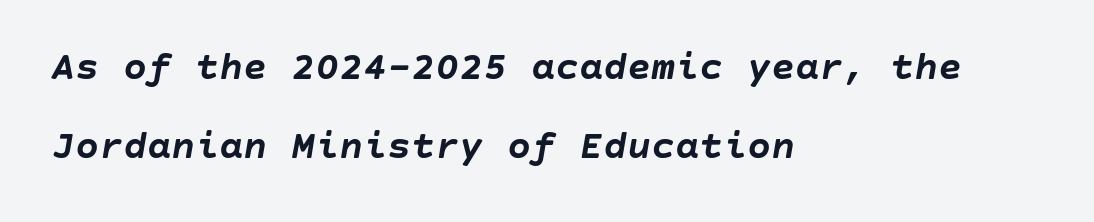
Airy leading. Does extra space separate the letters? No, they use regular spacing. Lines of text with bare space underneath. Where is the straight margin? On the left. You can tell it's italic because the verticals aren't actually vertical. Does the weight exceed regular? Yes, all the way to bold.
